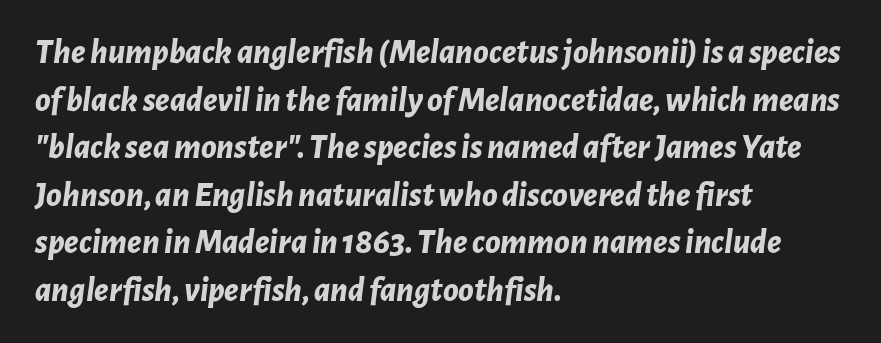
{"italic": "yes", "lean": "right", "slant_degrees": 7, "bold": "yes", "weight": "bold", "width": "normal", "stroke_contrast": "low", "x_height": "medium", "monospaced": "no", "underline": "no", "align": "left", "line_spacing": "normal", "line_spacing_ratio": 1.36, "letter_spacing": "normal", "letter_spacing_em": 0.0, "glyph_px": 35}
